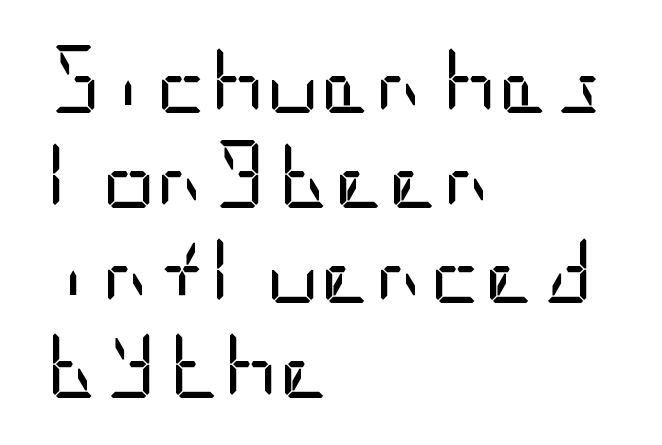
{"serif": "no", "italic": "no", "bold": "no", "weight": "regular", "width": "condensed", "stroke_contrast": "low", "x_height": "large", "underline": "no", "align": "left", "line_spacing": "normal", "line_spacing_ratio": 1.42, "letter_spacing": "normal", "letter_spacing_em": 0.0, "glyph_px": 67}
